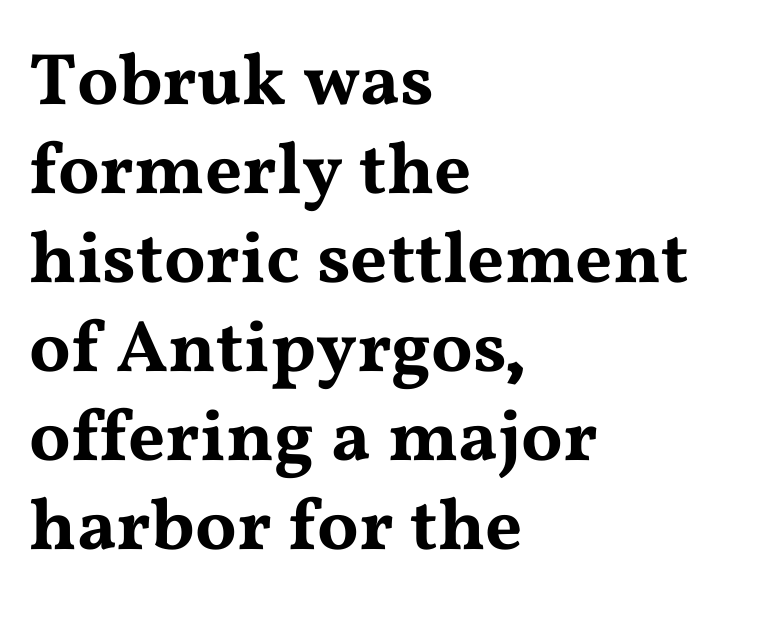
Typographically, this falls in the serif category. All the whitespace from short lines collects on the right. In terms of posture, this sample is upright. Honestly, there is no underline to notice here at all. Characters follow at the spacing the type designer built in.
